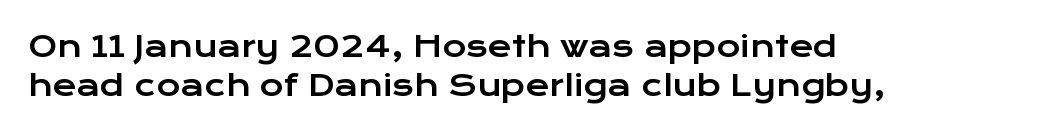
{"serif": "no", "italic": "no", "width": "wide", "stroke_contrast": "low", "x_height": "medium", "monospaced": "no", "underline": "no", "align": "left", "line_spacing": "normal", "line_spacing_ratio": 1.36, "letter_spacing": "normal", "letter_spacing_em": 0.0, "glyph_px": 29}
